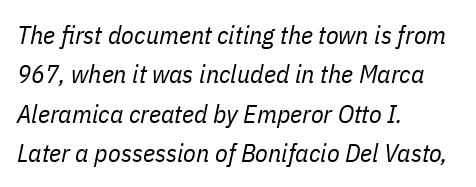
The image shows 26 px text type, italic (leaning right); set left-aligned, normal line spacing (1.51x), normal letter spacing, not underlined.
